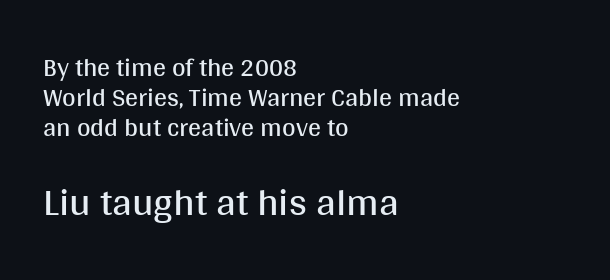
No heavy texture on the line: the type isn't bold. The horizontal fit of the characters is conventional and even. Type without underlining. Every row of glyphs begins at an identical x-position on the left.
